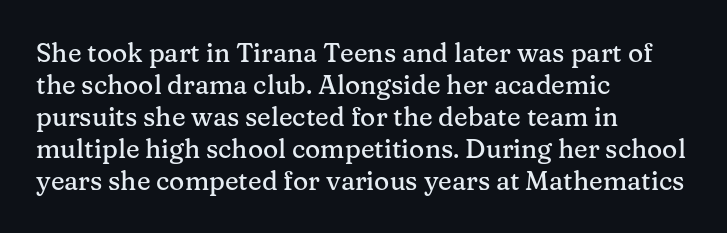
Standard letterfit; no display-style spreading of the glyphs. The string is rendered with underlining switched off. Compared with a centered layout, this one pins lines to the left instead. Vertical strokes here are truly vertical.
